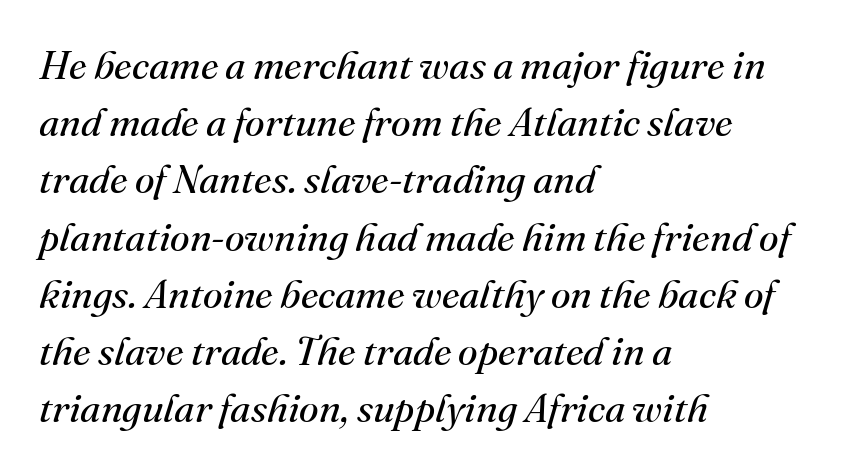
Notice how the passage keeps a crisp vertical edge on the left only. Glance below the letters and you will spot only blank space. Here the designer chose a conventional face with non-uniform glyph widths. How are the letters spaced? Ordinarily, with no added tracking. Notice how descenders clear the ascenders below comfortably — that's standard leading. What kind of face is this? One with serifs.
